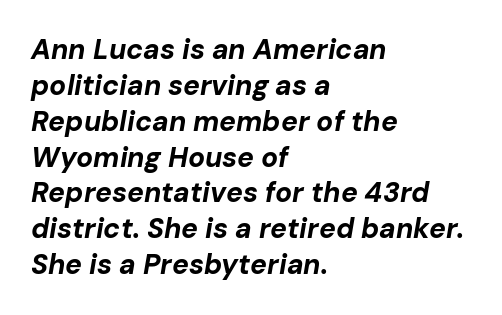
Q: Is the text bold? A: Yes.
Q: Is the text italic (slanted)? A: Yes, it leans right by about 10 degrees.
Q: Is the text underlined? A: No.
Q: How is the paragraph aligned? A: Left-aligned.
Q: Is the spacing between letters normal or unusually wide? A: Normal.
Q: Is the spacing between lines tight, normal or loose? A: Normal.
Q: Width (condensed, normal, or wide)? A: Normal.
Q: Stroke contrast? A: Low.
Q: x-height? A: Medium.
Q: Monospaced? A: No.
